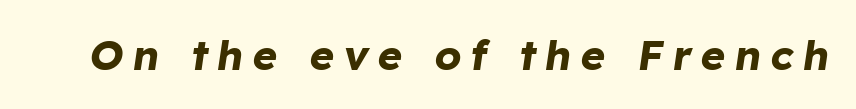
The image shows 42 px bold type, italic (leaning right); set unusually wide letter spacing (+0.22 em), not underlined; low stroke contrast and a medium x-height.
